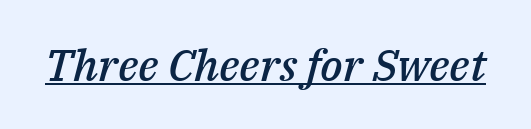
Q: Is the text bold? A: Semi-bold.
Q: Is the text italic (slanted)? A: Yes, it leans right by about 14 degrees.
Q: Is the text underlined? A: Yes.
Q: Is the spacing between letters normal or unusually wide? A: Normal.
Q: Width (condensed, normal, or wide)? A: Normal.
Q: Stroke contrast? A: Medium.
Q: x-height? A: Medium.
Q: Monospaced? A: No.
